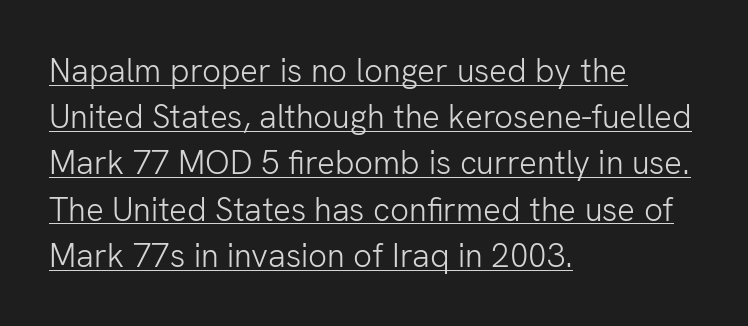
Q: Is the text bold? A: No.
Q: Is the text italic (slanted)? A: No, it is upright.
Q: Is the typeface a serif or a sans-serif typeface? A: Sans-serif.
Q: Is the text underlined? A: Yes.
Q: How is the paragraph aligned? A: Left-aligned.
Q: Is the spacing between letters normal or unusually wide? A: Normal.
Q: Is the spacing between lines tight, normal or loose? A: Normal.
Q: Width (condensed, normal, or wide)? A: Normal.
Q: Stroke contrast? A: Low.
Q: x-height? A: Medium.
Q: Monospaced? A: No.
